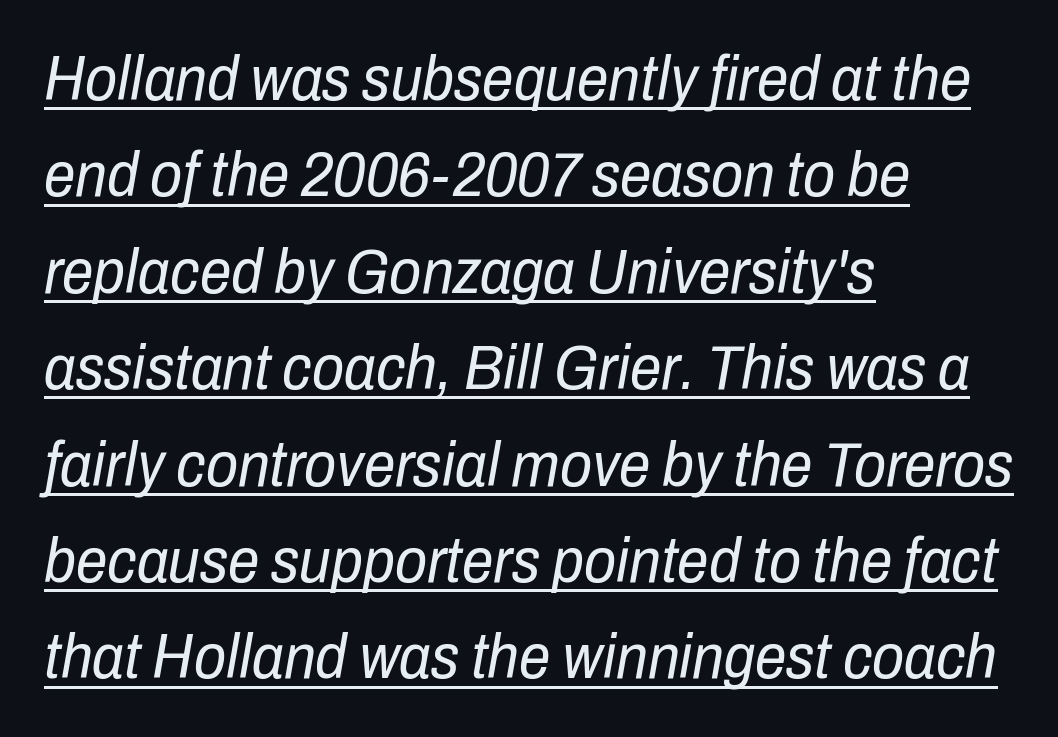
The image shows 63 px regular-weight, condensed type, italic (leaning right); set left-aligned, normal line spacing (1.53x), normal letter spacing, underlined; low stroke contrast and a medium x-height.
